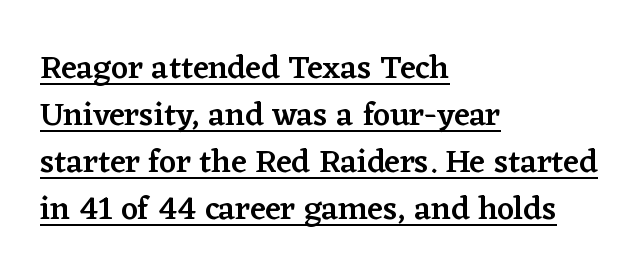
The typesetting leans somewhat heavy: a semibold. Serif or sans? Serif — the stroke terminals have little feet. Here the glyphs are tracked normally, forming tight word shapes. Line spacing here is normal. These lines are rendered in a variable-pitch font. Students, observe the line beneath the letters — that is underlining.
